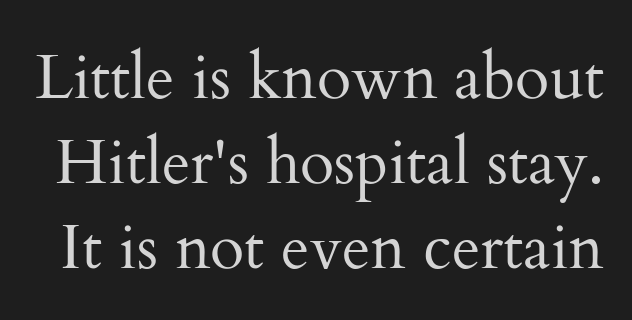
The image shows 63 px regular-weight serif type, upright; set normal line spacing (1.35x), normal letter spacing, not underlined; medium stroke contrast and a small x-height.
